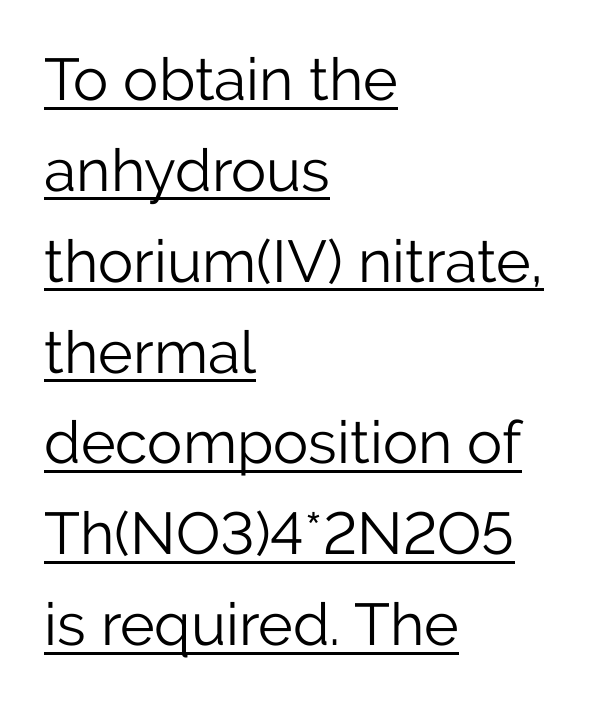
The image shows 59 px light sans-serif type, upright; set left-aligned, normal line spacing (1.54x), normal letter spacing, underlined; low stroke contrast and a medium x-height.
